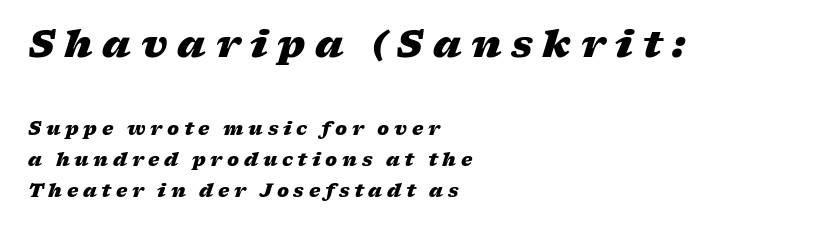
Q: Is the text bold? A: Yes.
Q: Is the text italic (slanted)? A: Yes, it leans right by about 17 degrees.
Q: Is the text underlined? A: No.
Q: How is the paragraph aligned? A: Left-aligned.
Q: Is the spacing between letters normal or unusually wide? A: Unusually wide.
Q: Which block of text is set in a larger size, the first (top) or the second (bottom)? A: The first (top) one.
Q: Width (condensed, normal, or wide)? A: Wide.
Q: Stroke contrast? A: Low.
Q: x-height? A: Medium.
Q: Monospaced? A: No.
